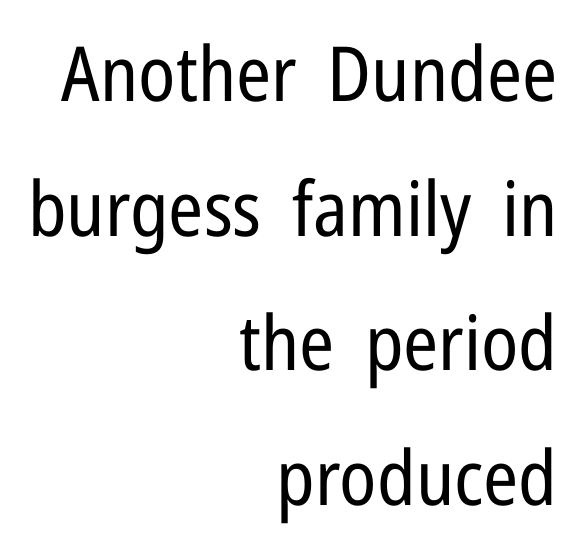
The image shows 76 px regular-weight, condensed sans-serif type, upright; set right-aligned, line spacing 1.77x, normal letter spacing, not underlined; low stroke contrast and a medium x-height.
